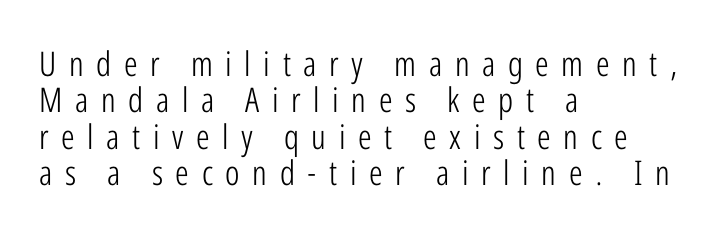
Q: Is the text bold? A: No.
Q: Is the text italic (slanted)? A: No, it is upright.
Q: Is the typeface a serif or a sans-serif typeface? A: Sans-serif.
Q: Is the text underlined? A: No.
Q: How is the paragraph aligned? A: Left-aligned.
Q: Is the spacing between letters normal or unusually wide? A: Unusually wide.
Q: Is the spacing between lines tight, normal or loose? A: Tight.
Q: Width (condensed, normal, or wide)? A: Condensed.
Q: Stroke contrast? A: Low.
Q: x-height? A: Medium.
Q: Monospaced? A: No.
